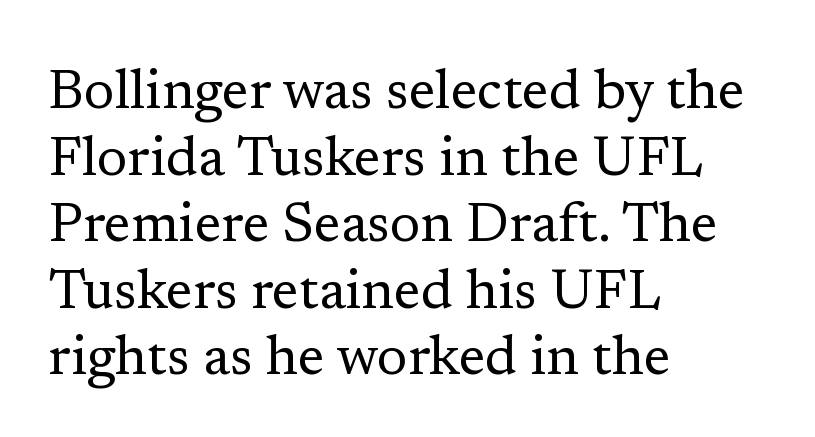
The image shows 55 px regular-weight serif type, upright; set left-aligned, line spacing 1.21x, normal letter spacing, not underlined; low stroke contrast and a medium x-height.
